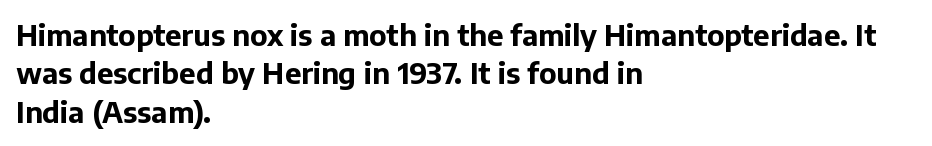
{"serif": "no", "italic": "no", "bold": "yes", "weight": "bold", "width": "normal", "stroke_contrast": "low", "x_height": "medium", "monospaced": "no", "underline": "no", "align": "left", "line_spacing": "normal", "line_spacing_ratio": 1.32, "letter_spacing": "normal", "letter_spacing_em": 0.0, "glyph_px": 29}
